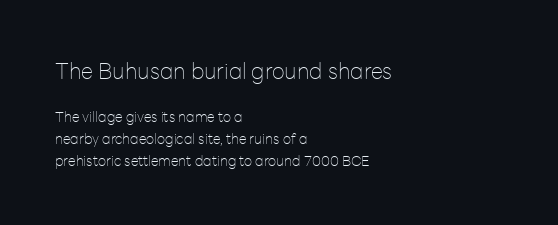
Does extra space separate the letters? No, they use regular spacing. The earlier block is typeset at a bigger size than the later block. The gap between lines stays unmarked. Leading matches the norm, producing a regular column. Weight: not bold — regular or lighter. Unlike italic type, these characters show no tilt at all.
